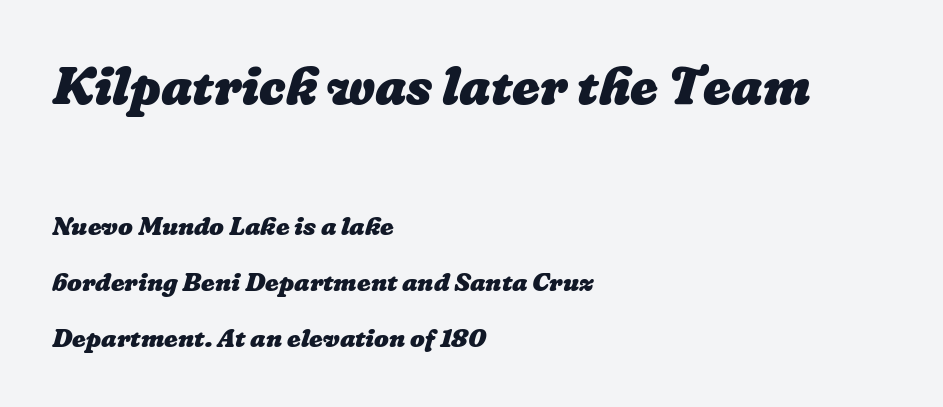
{"bold": "yes", "weight": "heavy", "width": "normal", "stroke_contrast": "low", "x_height": "medium", "monospaced": "no", "underline": "no", "align": "left", "line_spacing": "loose", "line_spacing_ratio": 2.16, "letter_spacing": "normal", "letter_spacing_em": 0.0, "larger_block": "first", "size_ratio": 2.04, "glyph_px": 53}
